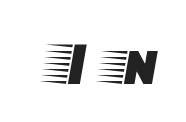
Students, note that the glyphs here are deliberately spaced far apart. Words float on clear page, feet unadorned. Are there feet on the stems? There are — it's a serif.
